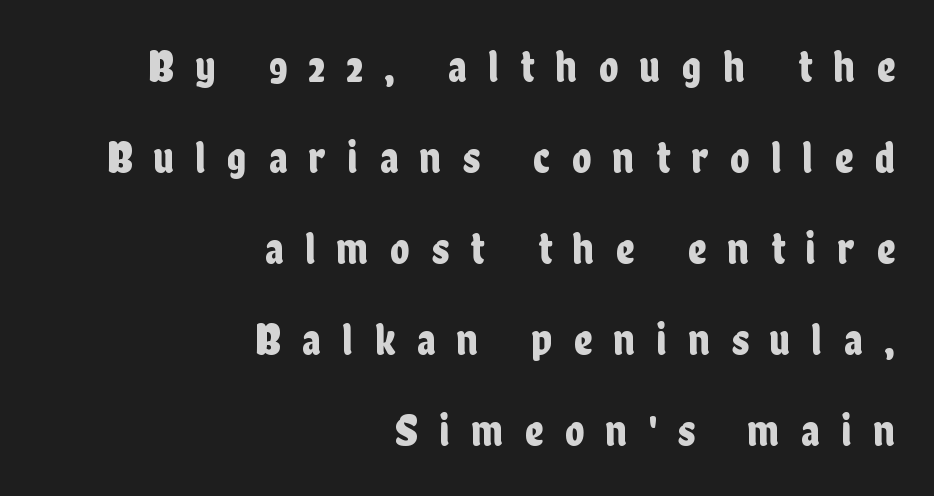
{"serif": "no", "italic": "no", "width": "condensed", "stroke_contrast": "low", "x_height": "medium", "monospaced": "no", "underline": "no", "align": "right", "line_spacing": "loose", "line_spacing_ratio": 2.02, "letter_spacing": "wide", "letter_spacing_em": 0.48, "glyph_px": 45}
